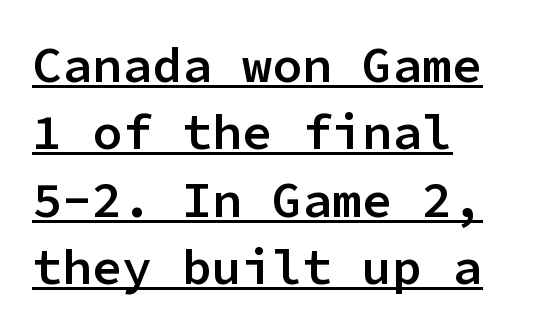
Q: Is the text bold? A: Semi-bold.
Q: Is the text italic (slanted)? A: No, it is upright.
Q: Is the typeface a serif or a sans-serif typeface? A: Sans-serif.
Q: Is the text underlined? A: Yes.
Q: How is the paragraph aligned? A: Left-aligned.
Q: Is the spacing between letters normal or unusually wide? A: Normal.
Q: Is the spacing between lines tight, normal or loose? A: Normal.
Q: Width (condensed, normal, or wide)? A: Normal.
Q: Stroke contrast? A: Low.
Q: x-height? A: Medium.
Q: Monospaced? A: Yes.
